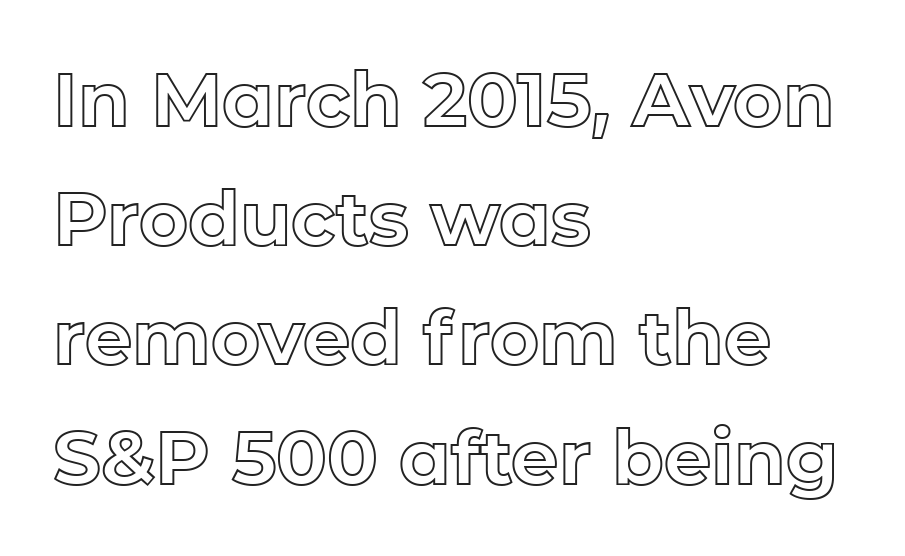
{"italic": "no", "width": "normal", "x_height": "medium", "monospaced": "no", "underline": "no", "align": "left", "line_spacing": "normal", "line_spacing_ratio": 1.59, "letter_spacing": "normal", "letter_spacing_em": 0.0, "glyph_px": 75}
